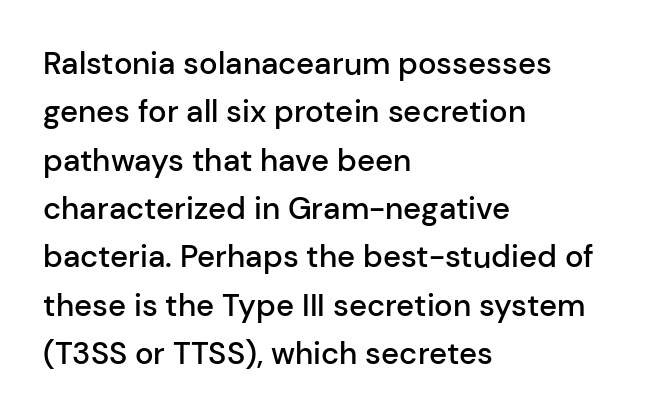
{"serif": "no", "italic": "no", "bold": "semi", "weight": "semibold", "width": "normal", "stroke_contrast": "low", "x_height": "medium", "monospaced": "no", "underline": "no", "align": "left", "line_spacing": "normal", "line_spacing_ratio": 1.56, "letter_spacing": "normal", "letter_spacing_em": 0.0, "glyph_px": 31}
